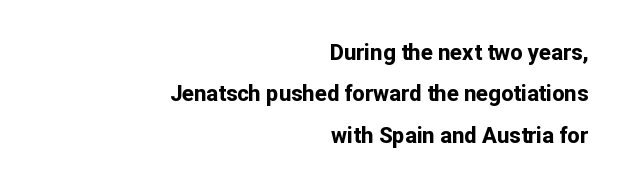
The space directly below the letters is spotless. Characters follow at the spacing the type designer built in. No italicization has been applied; the sample stays upright. A flush-right, rag-left setting is used for this passage. The font is running at its bold setting.
